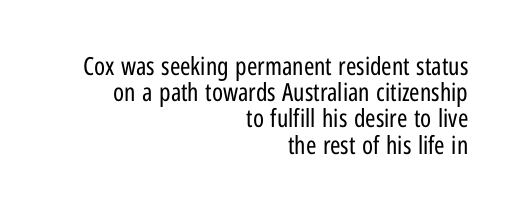
Q: Is the text bold? A: No.
Q: Is the text italic (slanted)? A: No, it is upright.
Q: Is the text underlined? A: No.
Q: How is the paragraph aligned? A: Right-aligned.
Q: Is the spacing between letters normal or unusually wide? A: Normal.
Q: Is the spacing between lines tight, normal or loose? A: Tight.
